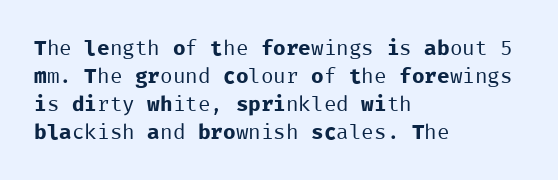
The image shows 21 px text type, upright; set left-aligned, normal line spacing (1.33x), normal letter spacing, not underlined.
